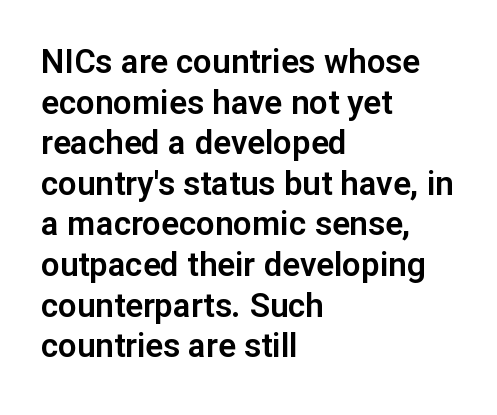
{"serif": "no", "italic": "no", "width": "normal", "stroke_contrast": "low", "x_height": "medium", "monospaced": "no", "underline": "no", "align": "left", "line_spacing_ratio": 1.23, "letter_spacing": "normal", "letter_spacing_em": 0.0, "glyph_px": 33}
